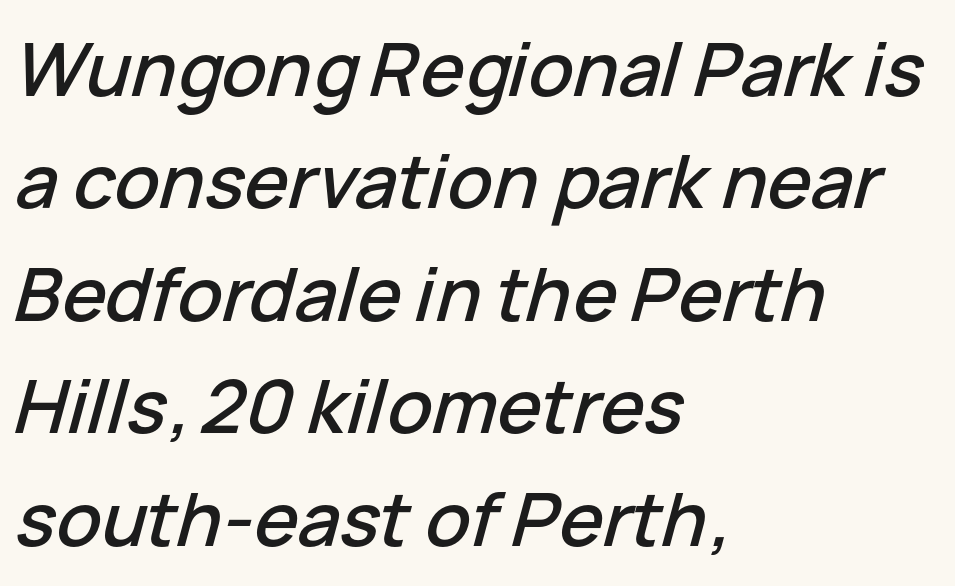
This sample is left-justified, so line endings fall wherever the words run out. These lines keep a tight, regular rhythm from letter to letter. Would a proofreader flag this as italicized? Yes. The block of text has a typical density, with ordinary space between rows. The rendering uses natural spacing where letterforms have individual widths.
